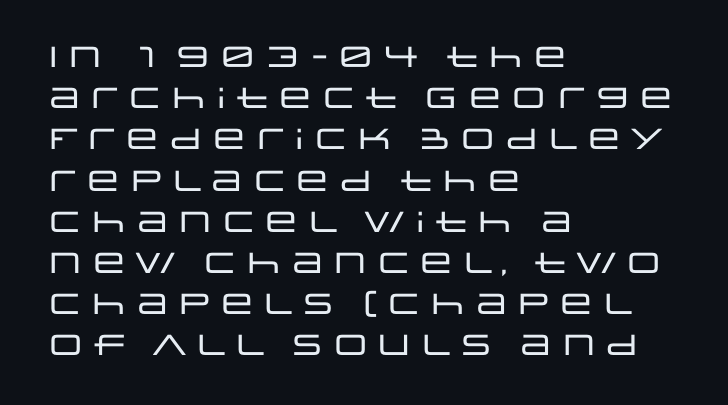
Descenders hang freely into open space. Note: no serifs on the glyphs. Think of a printed novel: that variable character pitch is what you see here. This rendering uses left alignment, leaving the right contour irregular.
